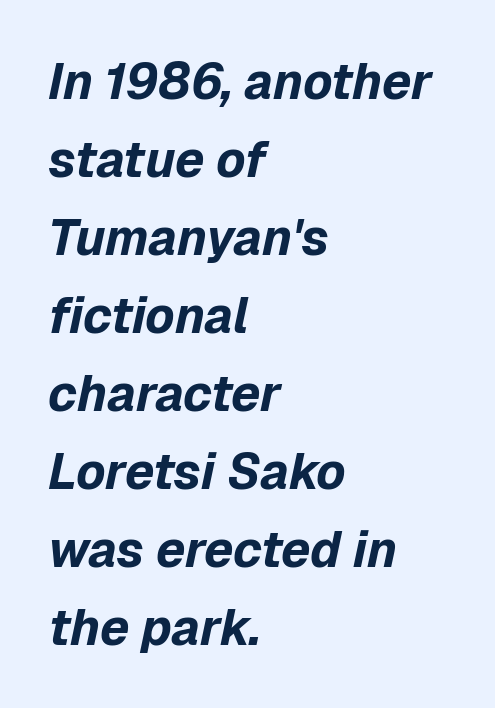
The axis of the letterforms is tilted away from vertical. Horizontally, the lines are justified to the leading edge only. Plain, unruled lines of type. The letters advance in unequal steps, a hallmark of proportional type.
